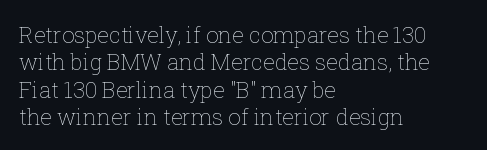
The image shows 22 px text type, upright; set left-aligned, line spacing 1.24x, normal letter spacing, not underlined.
